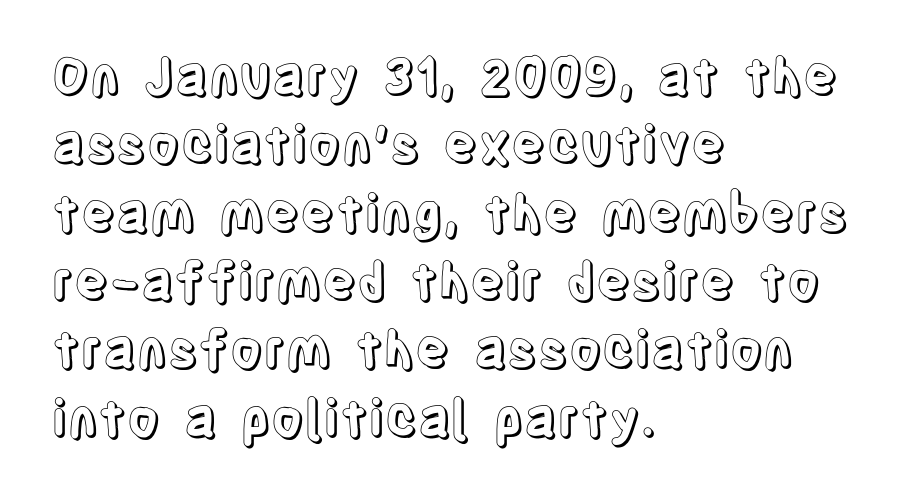
The image shows 51 px condensed type, upright; set left-aligned, normal line spacing (1.34x), normal letter spacing, not underlined; a large x-height.
